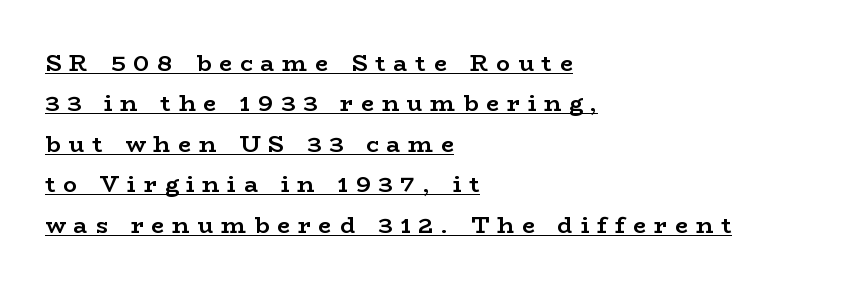
Q: Is the text bold? A: Yes.
Q: Is the text italic (slanted)? A: No, it is upright.
Q: Is the text underlined? A: Yes.
Q: How is the paragraph aligned? A: Left-aligned.
Q: Is the spacing between letters normal or unusually wide? A: Unusually wide.
